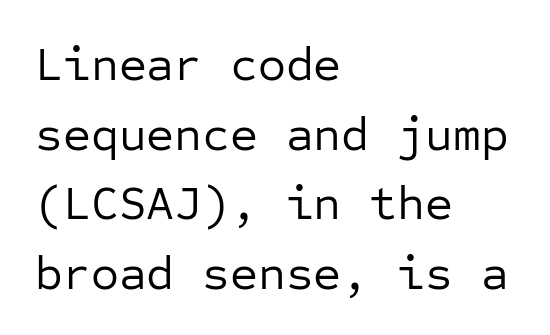
The image shows 48 px regular-weight sans-serif type, upright, monospaced; set left-aligned, normal line spacing (1.45x), normal letter spacing, not underlined; low stroke contrast and a medium x-height.
